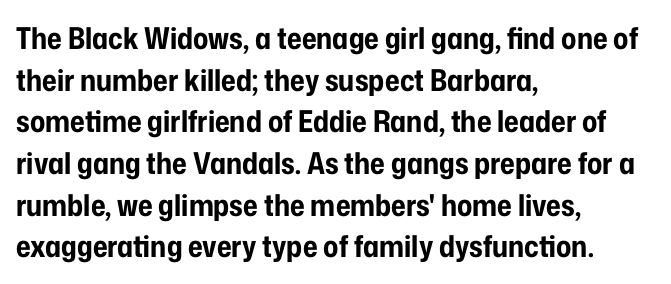
{"serif": "no", "italic": "no", "bold": "yes", "weight": "bold", "width": "condensed", "stroke_contrast": "low", "x_height": "medium", "monospaced": "no", "underline": "no", "align": "left", "line_spacing": "normal", "line_spacing_ratio": 1.39, "letter_spacing": "normal", "letter_spacing_em": 0.0, "glyph_px": 30}
